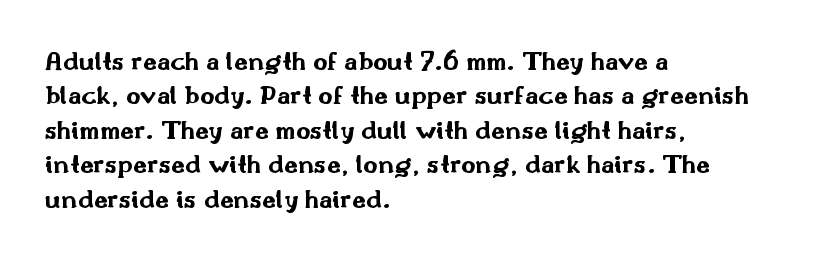
Q: Is the text bold? A: Yes.
Q: Is the text italic (slanted)? A: No, it is upright.
Q: Is the typeface a serif or a sans-serif typeface? A: Sans-serif.
Q: Is the text underlined? A: No.
Q: How is the paragraph aligned? A: Left-aligned.
Q: Is the spacing between letters normal or unusually wide? A: Normal.
Q: Width (condensed, normal, or wide)? A: Wide.
Q: Stroke contrast? A: Medium.
Q: x-height? A: Small.
Q: Monospaced? A: No.
